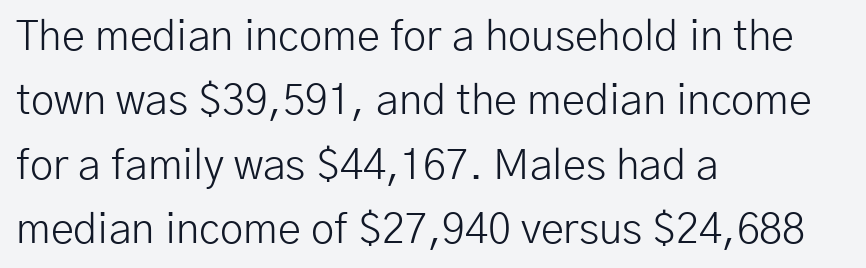
{"serif": "no", "italic": "no", "bold": "no", "weight": "light", "width": "normal", "stroke_contrast": "low", "x_height": "medium", "monospaced": "no", "underline": "no", "align": "left", "line_spacing": "normal", "line_spacing_ratio": 1.53, "letter_spacing": "normal", "letter_spacing_em": 0.0, "glyph_px": 42}
